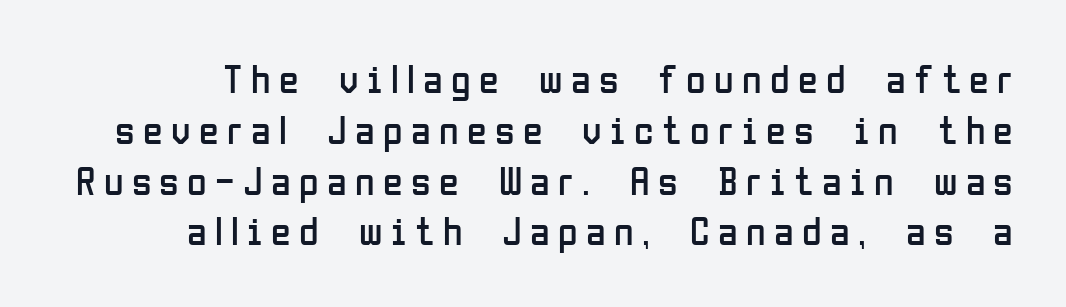
Q: Is the text bold? A: No.
Q: Is the text italic (slanted)? A: No, it is upright.
Q: Is the typeface a serif or a sans-serif typeface? A: Sans-serif.
Q: Is the text underlined? A: No.
Q: Is the spacing between letters normal or unusually wide? A: Unusually wide.
Q: Is the spacing between lines tight, normal or loose? A: Normal.
Q: Width (condensed, normal, or wide)? A: Condensed.
Q: Stroke contrast? A: Low.
Q: x-height? A: Medium.
Q: Monospaced? A: No.
